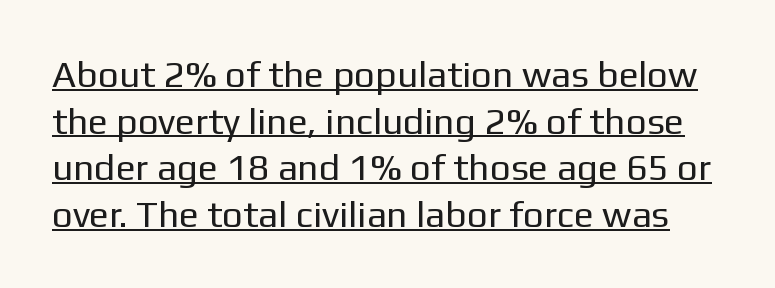
The image shows 37 px regular-weight sans-serif type, upright; set normal line spacing (1.26x), normal letter spacing, underlined; low stroke contrast and a medium x-height.
